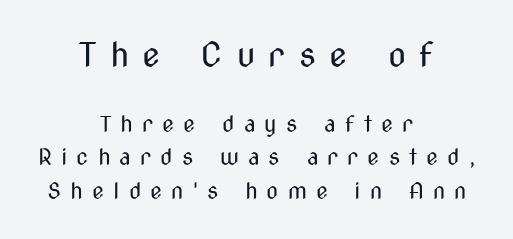
{"serif": "no", "italic": "no", "bold": "no", "weight": "regular", "width": "condensed", "stroke_contrast": "medium", "x_height": "medium", "monospaced": "no", "underline": "no", "align": "center", "line_spacing": "normal", "line_spacing_ratio": 1.51, "letter_spacing": "wide", "letter_spacing_em": 0.41, "larger_block": "first", "size_ratio": 1.5, "glyph_px": 33}
